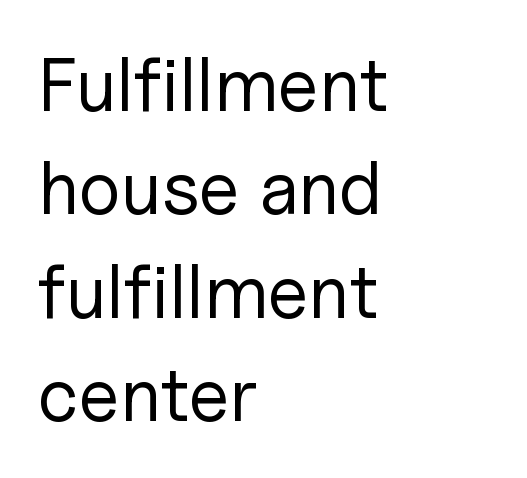
The image shows 75 px regular-weight sans-serif type, upright; set left-aligned, normal line spacing (1.38x), normal letter spacing, not underlined; low stroke contrast and a medium x-height.
